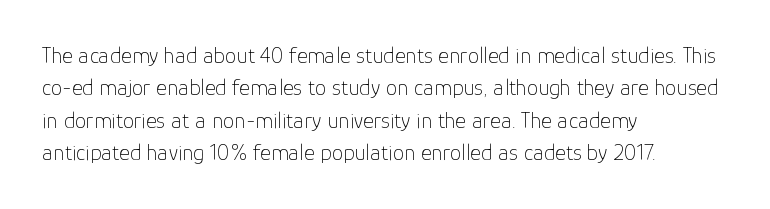
The image shows 23 px text type, upright; set left-aligned, normal line spacing (1.41x), normal letter spacing, not underlined.
